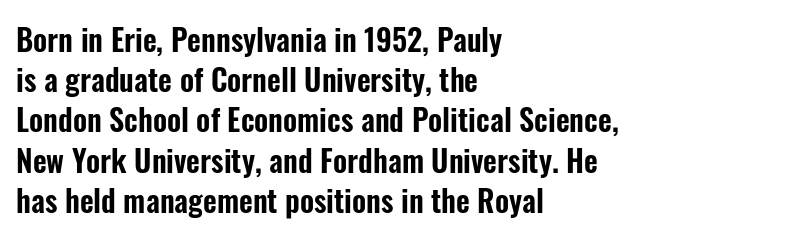
The axis of the letterforms is exactly vertical. Line beginnings align vertically; line endings do not. Clear beneath every line of the passage. The passage shown is typeset with a sans-serif family.
